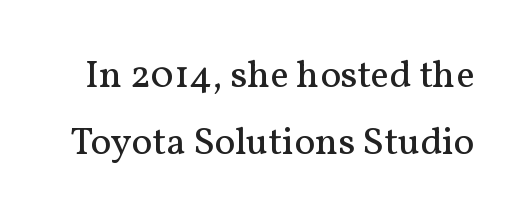
The image shows 39 px regular-weight serif type, upright; set line spacing 1.71x, normal letter spacing, not underlined; medium stroke contrast and a medium x-height.
